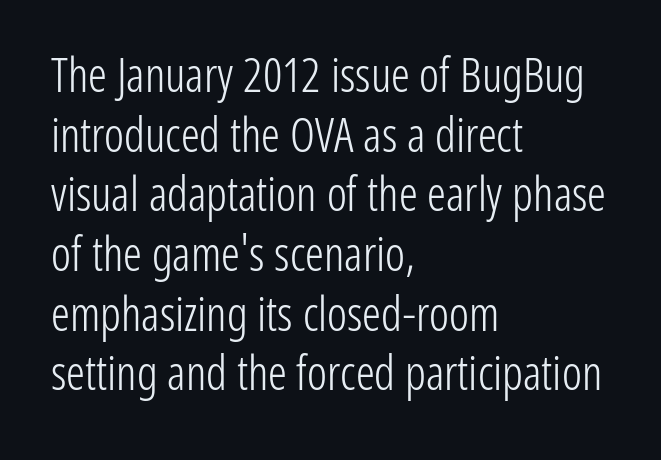
Weight class: somewhere from thin through regular. If you measured baseline to baseline, you'd find a middling distance. Unmarked baselines from the first word to the last. Are there feet on the stems? There aren't — it's a sans. Upright lettering throughout. Looks like regular typesetting: each glyph gets only the width it needs.
